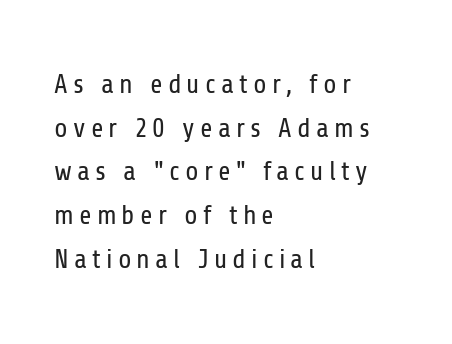
{"italic": "no", "bold": "no", "underline": "no", "align": "left", "line_spacing": "normal", "line_spacing_ratio": 1.62, "glyph_px": 27}
